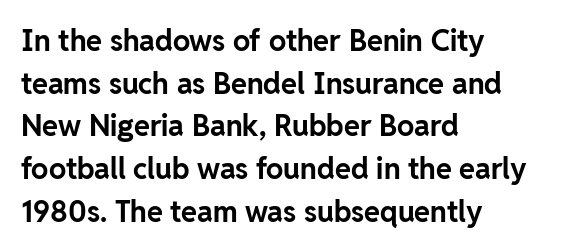
Spacing verdict: proportional, widths tailored to each character. Check where the strokes stop: nothing finishes them off — pure sans. Which margin do the lines hug? The left one — the right edge is uneven. The face used here has the dense, thick strokes of a bold.
